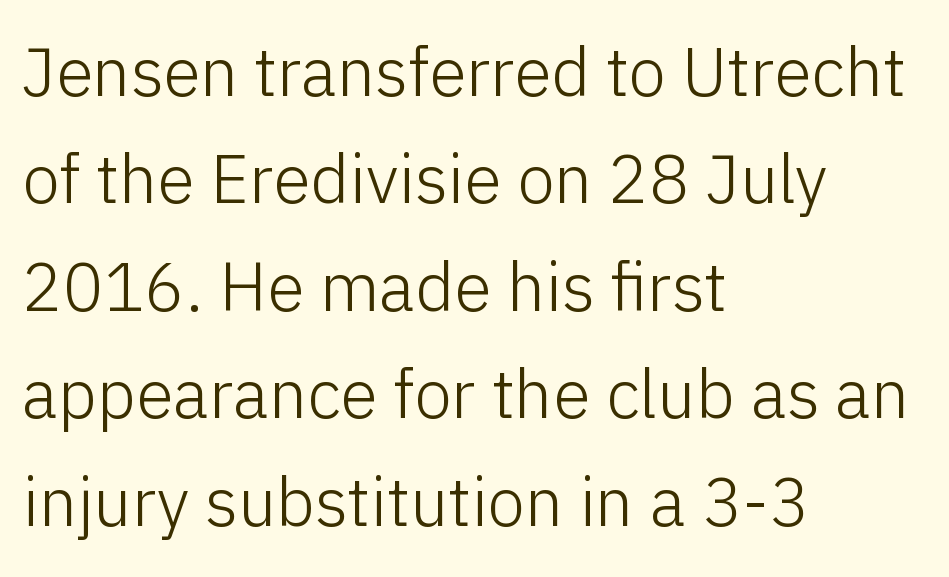
{"serif": "no", "italic": "no", "bold": "no", "weight": "light", "width": "normal", "stroke_contrast": "low", "x_height": "medium", "monospaced": "no", "underline": "no", "align": "left", "line_spacing": "normal", "line_spacing_ratio": 1.58, "letter_spacing": "normal", "letter_spacing_em": 0.0, "glyph_px": 68}
